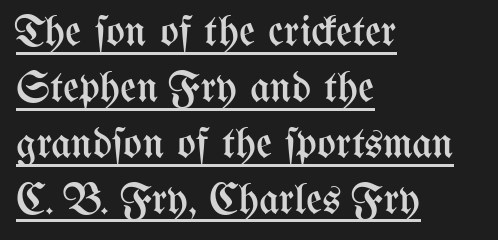
Is this a fixed-width face? No — the glyphs have proportional, varying widths. Teacher's note: observe the even left margin — that is flush-left alignment. Glyph-to-glyph distance matches everyday printed text. The rendering uses the underline text-decoration.
